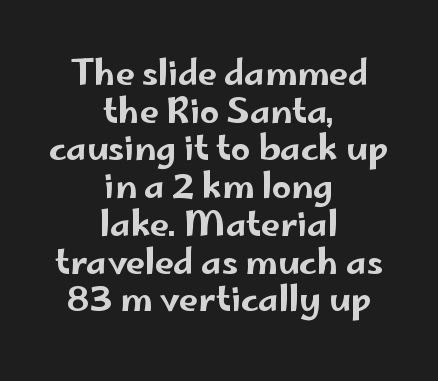
The line texture is even and compact thanks to regular tracking. The lines are quadded center. Very little white space separates one row of letters from the next. This sample uses a sans-serif face. A typesetter would call this proportional, since set widths differ per character.
